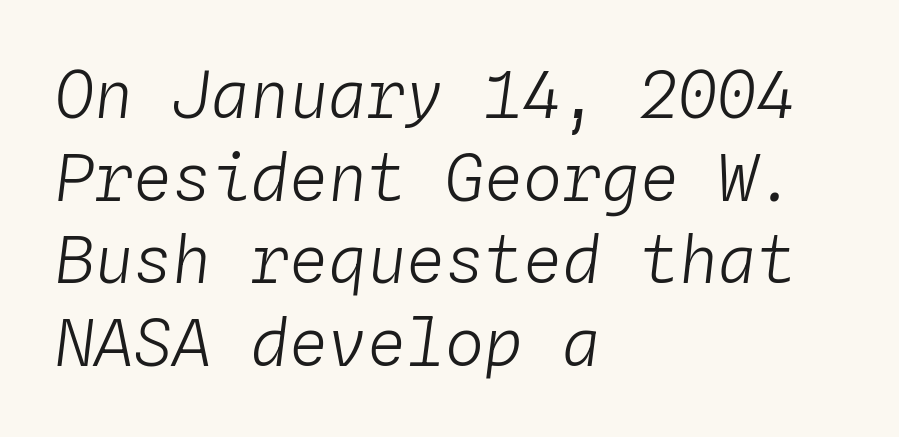
Q: Is the text bold? A: No.
Q: Is the text italic (slanted)? A: Yes, it leans right by about 4 degrees.
Q: Is the text underlined? A: No.
Q: How is the paragraph aligned? A: Left-aligned.
Q: Is the spacing between letters normal or unusually wide? A: Normal.
Q: Is the spacing between lines tight, normal or loose? A: Normal.
Q: Width (condensed, normal, or wide)? A: Normal.
Q: Stroke contrast? A: Low.
Q: x-height? A: Medium.
Q: Monospaced? A: Yes.
